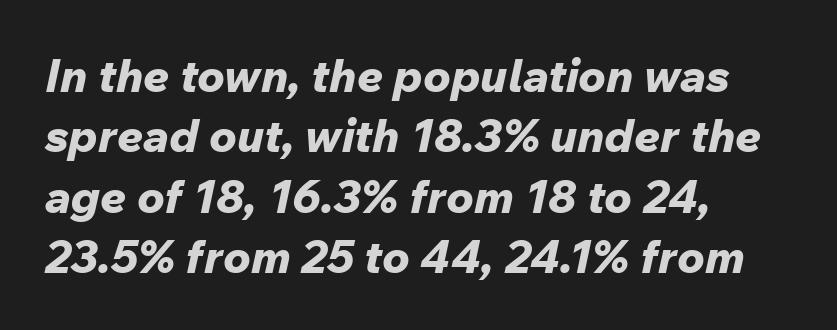
{"italic": "yes", "lean": "right", "slant_degrees": 12, "bold": "yes", "weight": "bold", "width": "normal", "stroke_contrast": "low", "x_height": "medium", "monospaced": "no", "underline": "no", "align": "left", "line_spacing": "normal", "line_spacing_ratio": 1.31, "letter_spacing": "normal", "letter_spacing_em": 0.0, "glyph_px": 46}
